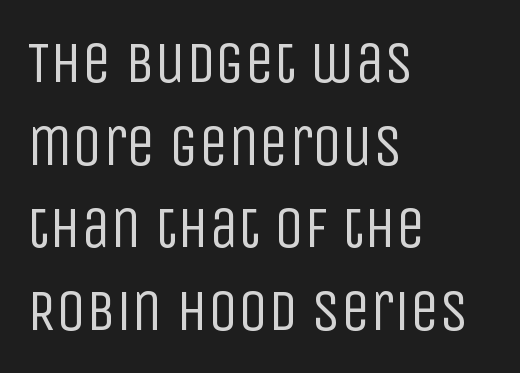
{"serif": "no", "italic": "no", "bold": "no", "weight": "regular", "width": "condensed", "stroke_contrast": "low", "x_height": "large", "monospaced": "no", "underline": "no", "align": "left", "line_spacing": "normal", "line_spacing_ratio": 1.4, "letter_spacing": "normal", "letter_spacing_em": 0.0, "glyph_px": 59}
